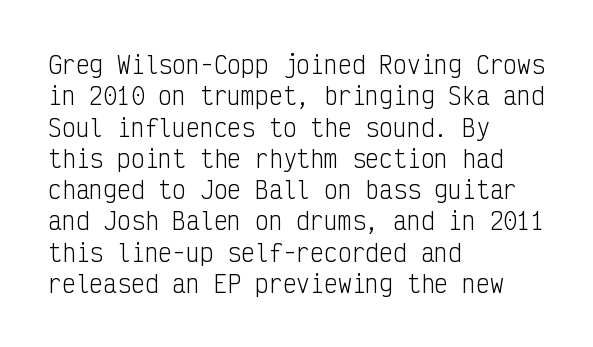
{"italic": "no", "bold": "no", "underline": "no", "align": "left", "line_spacing": "normal", "line_spacing_ratio": 1.36, "letter_spacing": "normal", "letter_spacing_em": 0.0, "glyph_px": 23}
